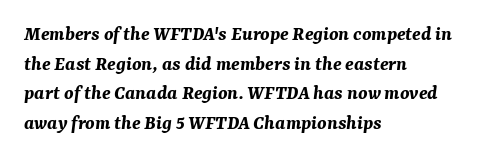
{"italic": "yes", "lean": "right", "slant_degrees": 7, "bold": "yes", "underline": "no", "align": "left", "line_spacing": "normal", "line_spacing_ratio": 1.41, "letter_spacing": "normal", "letter_spacing_em": 0.0, "glyph_px": 21}
